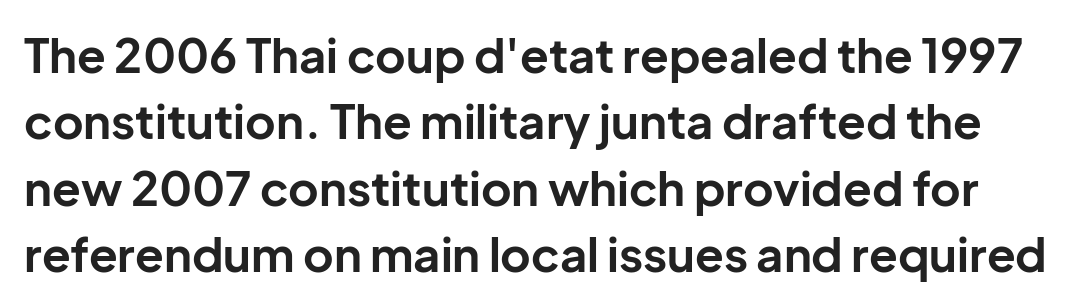
The image shows 47 px bold sans-serif type, upright; set normal line spacing (1.41x), normal letter spacing, not underlined; low stroke contrast and a medium x-height.
